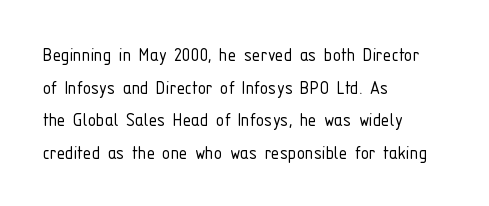
Q: Is the text bold? A: No.
Q: Is the text italic (slanted)? A: No, it is upright.
Q: Is the text underlined? A: No.
Q: How is the paragraph aligned? A: Left-aligned.
Q: Is the spacing between letters normal or unusually wide? A: Normal.
Q: Is the spacing between lines tight, normal or loose? A: Normal.
